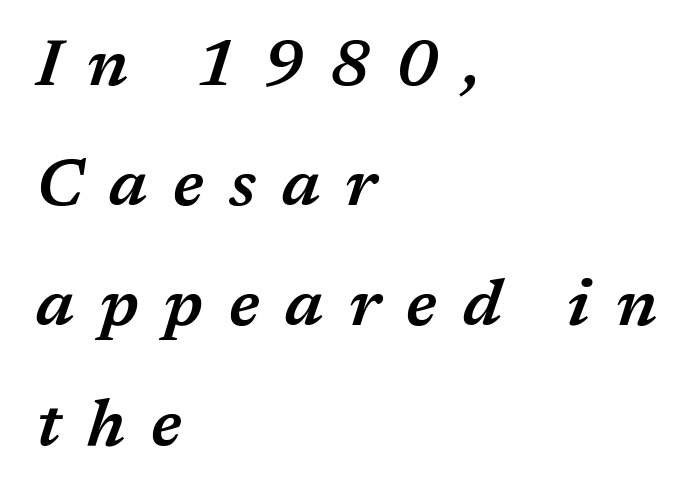
The image shows 66 px semibold type, italic (leaning right); set left-aligned, line spacing 1.82x, unusually wide letter spacing (+0.39 em), not underlined; medium stroke contrast and a medium x-height.
